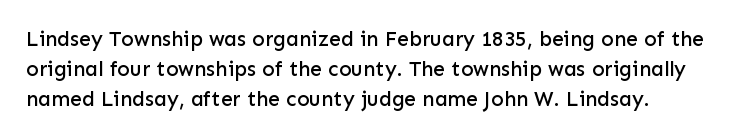
{"italic": "no", "underline": "no", "align": "left", "line_spacing": "normal", "line_spacing_ratio": 1.42, "letter_spacing": "normal", "letter_spacing_em": 0.0, "glyph_px": 21}
